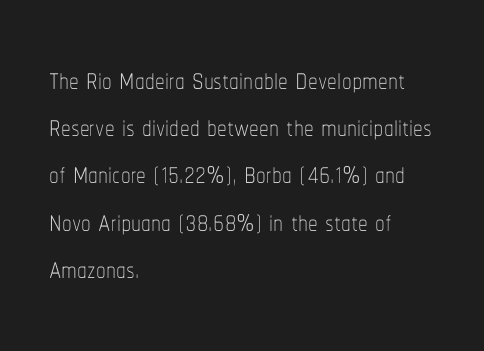
The image shows 39 px thin, condensed type, upright; set left-aligned, line spacing 1.21x, normal letter spacing, not underlined; low stroke contrast and a medium x-height.
